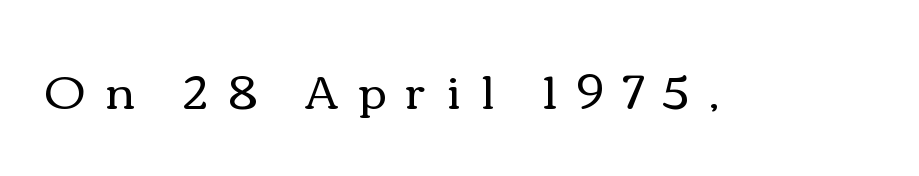
The gap between lines stays unmarked. Upright lettering throughout. Vertical stems look standard width or narrower in stroke. Do the characters align in a grid? No, the font is proportional.
